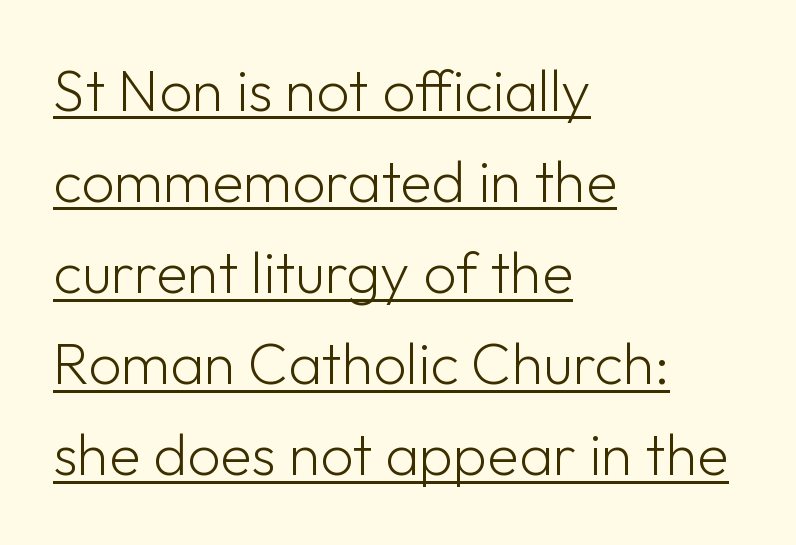
{"serif": "no", "italic": "no", "bold": "no", "weight": "light", "width": "normal", "stroke_contrast": "low", "x_height": "medium", "monospaced": "no", "underline": "yes", "align": "left", "line_spacing": "normal", "line_spacing_ratio": 1.57, "letter_spacing": "normal", "letter_spacing_em": 0.0, "glyph_px": 58}
